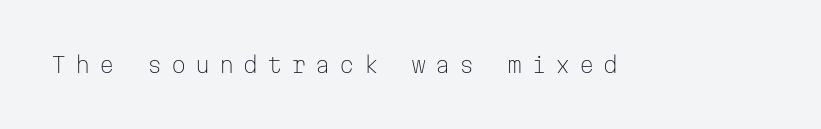
Q: Is the text bold? A: No.
Q: Is the text italic (slanted)? A: No, it is upright.
Q: Is the text underlined? A: No.
Q: Is the spacing between letters normal or unusually wide? A: Unusually wide.
